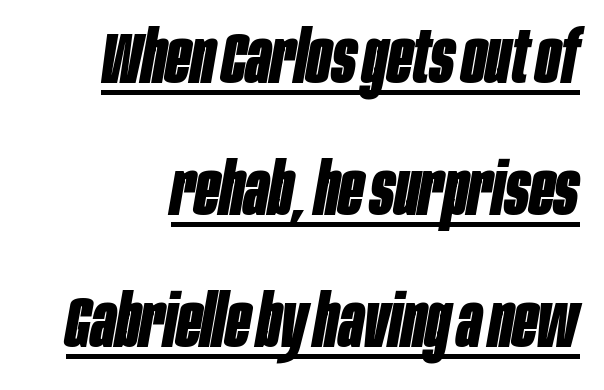
Is the letter spacing exaggerated? No — it looks like the ordinary default. The passage shown is typed in a proportional face where columns would drift. Compared with undecorated copy, this sample adds a rule below the words. Its strokes are broad and dark, the hallmark of bold type. Italic: yes, the glyphs are oblique.
